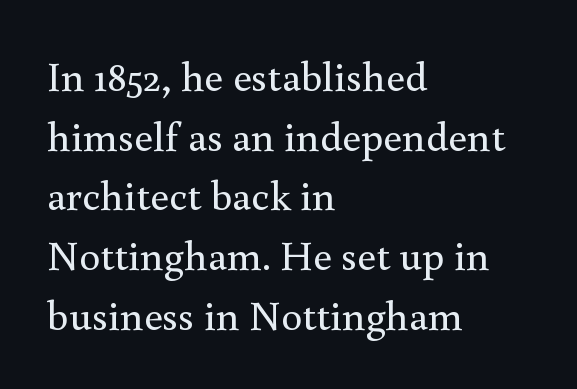
Q: Is the text bold? A: No.
Q: Is the text italic (slanted)? A: No, it is upright.
Q: Is the typeface a serif or a sans-serif typeface? A: Serif.
Q: Is the text underlined? A: No.
Q: How is the paragraph aligned? A: Left-aligned.
Q: Is the spacing between letters normal or unusually wide? A: Normal.
Q: Is the spacing between lines tight, normal or loose? A: Normal.
Q: Width (condensed, normal, or wide)? A: Normal.
Q: x-height? A: Small.
Q: Monospaced? A: No.
